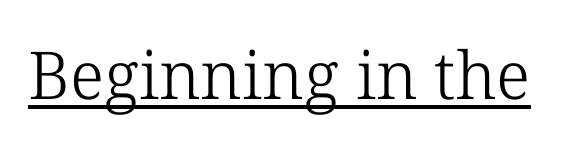
Q: Is the text bold? A: No.
Q: Is the text italic (slanted)? A: No, it is upright.
Q: Is the typeface a serif or a sans-serif typeface? A: Serif.
Q: Is the text underlined? A: Yes.
Q: Is the spacing between letters normal or unusually wide? A: Normal.
Q: Width (condensed, normal, or wide)? A: Normal.
Q: Stroke contrast? A: Low.
Q: x-height? A: Medium.
Q: Monospaced? A: No.
